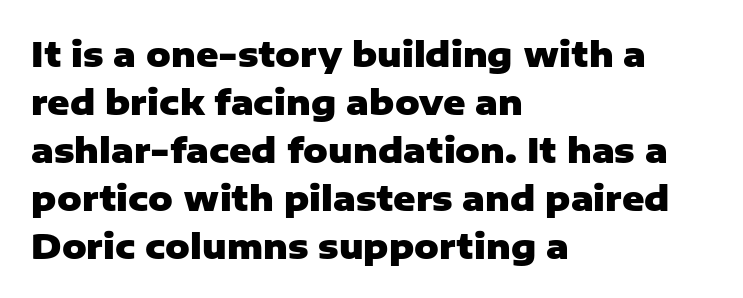
This rendering uses left alignment, leaving the right contour irregular. A full-strength bold gives these letters their thick strokes. The axis of the letterforms is exactly vertical. A typesetter would call this proportional, since set widths differ per character. Nothing sits at the stroke ends, so this counts as sans-serif.
